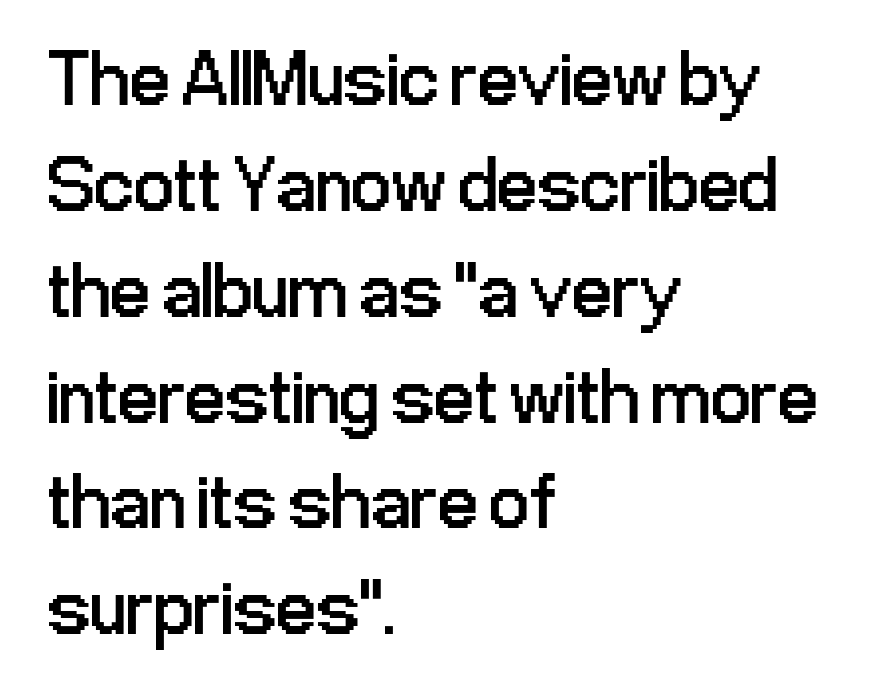
Proportional: the letters do not fall into vertical columns. The lines in this sample share a left origin and differ only in where they stop. Leading: standard. Stroke mass is kept to a normal reading level or below. This sample uses plain, unmodified letter spacing. The glyphs are unaccompanied by any horizontal stroke below them.
